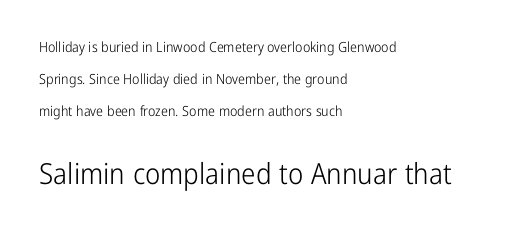
{"serif": "no", "italic": "no", "bold": "no", "weight": "light", "width": "condensed", "stroke_contrast": "low", "x_height": "medium", "monospaced": "no", "underline": "no", "align": "left", "line_spacing": "loose", "line_spacing_ratio": 2.29, "letter_spacing": "normal", "letter_spacing_em": 0.0, "larger_block": "second", "size_ratio": 2.07, "glyph_px": 29}
